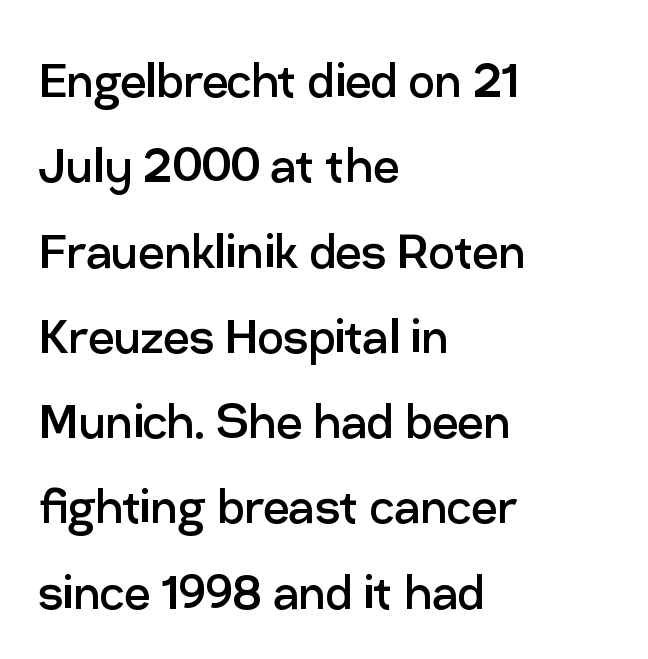
Q: Is the text bold? A: No.
Q: Is the text italic (slanted)? A: No, it is upright.
Q: Is the typeface a serif or a sans-serif typeface? A: Sans-serif.
Q: Is the text underlined? A: No.
Q: How is the paragraph aligned? A: Left-aligned.
Q: Is the spacing between letters normal or unusually wide? A: Normal.
Q: Is the spacing between lines tight, normal or loose? A: Normal.
Q: Width (condensed, normal, or wide)? A: Normal.
Q: Stroke contrast? A: Low.
Q: x-height? A: Medium.
Q: Monospaced? A: No.
